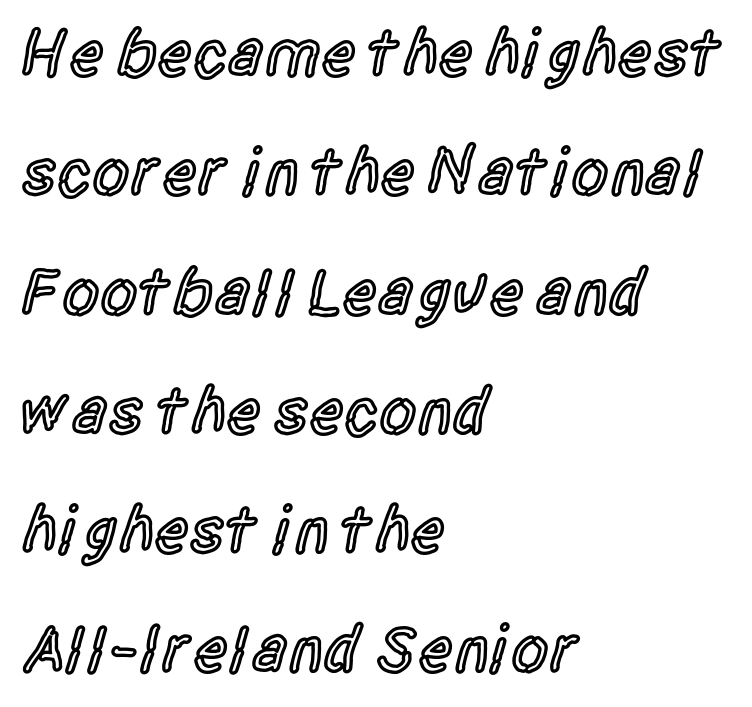
The image shows 67 px semibold, condensed sans-serif type; set left-aligned, line spacing 1.78x, normal letter spacing, not underlined; a large x-height.
